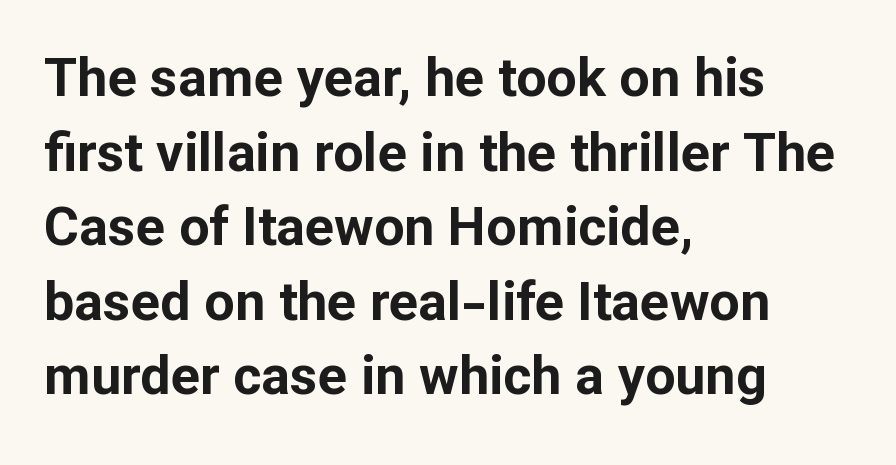
The image shows 54 px bold sans-serif type, upright; set left-aligned, normal line spacing (1.38x), normal letter spacing, not underlined; low stroke contrast and a medium x-height.
